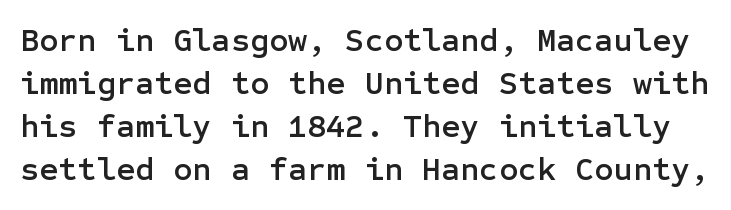
The image shows 33 px sans-serif type, upright; set normal line spacing (1.3x), normal letter spacing, not underlined; low stroke contrast and a medium x-height.
